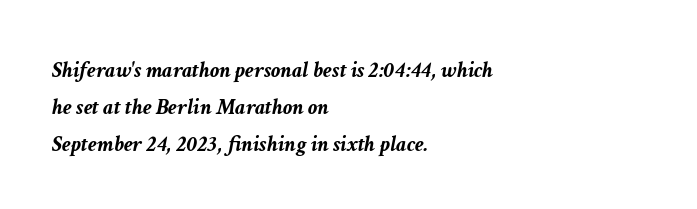
{"italic": "yes", "lean": "right", "slant_degrees": 11, "bold": "yes", "underline": "no", "align": "left", "line_spacing": "normal", "line_spacing_ratio": 1.6, "letter_spacing": "normal", "letter_spacing_em": 0.0, "glyph_px": 23}
